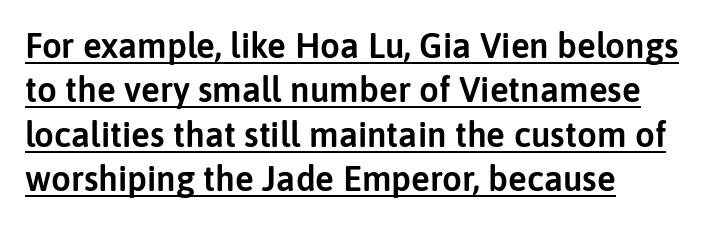
The image shows 35 px sans-serif type, upright; set left-aligned, normal line spacing (1.27x), normal letter spacing, underlined; low stroke contrast and a medium x-height.
